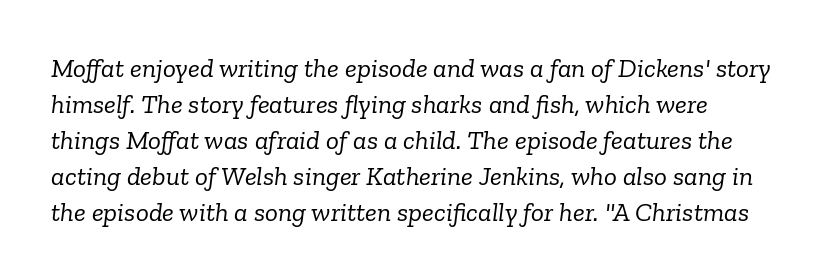
{"italic": "yes", "lean": "right", "slant_degrees": 6, "bold": "no", "underline": "no", "align": "left", "line_spacing": "normal", "line_spacing_ratio": 1.33, "letter_spacing": "normal", "letter_spacing_em": 0.0, "glyph_px": 27}
